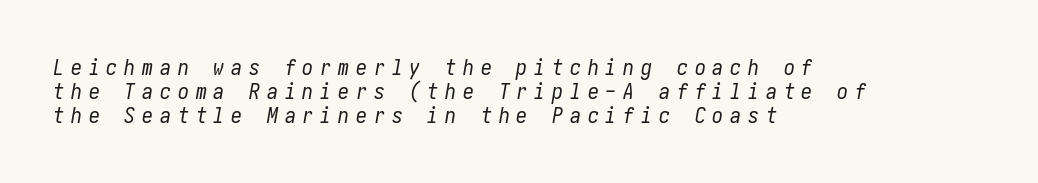
The image shows 22 px text type, italic (leaning right); set left-aligned, tight line spacing (1.1x), unusually wide letter spacing (+0.31 em), not underlined.
